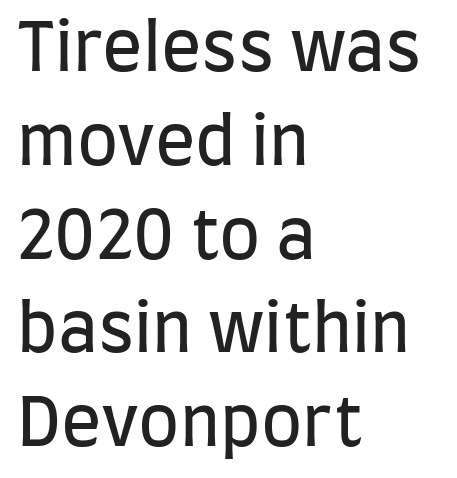
The ragged edge is on the right, which tells us the setting is flush left. You could not count columns in this text — the font is proportionally spaced. The letters stand upright; this is a roman face. The foot of each line stays bare and open.
